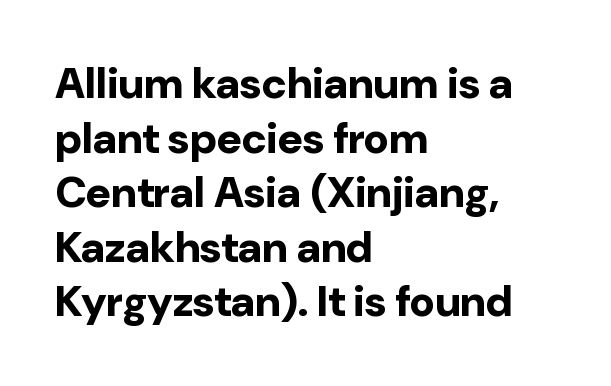
The image shows 43 px bold sans-serif type, upright; set left-aligned, normal line spacing (1.27x), normal letter spacing, not underlined; low stroke contrast and a medium x-height.
